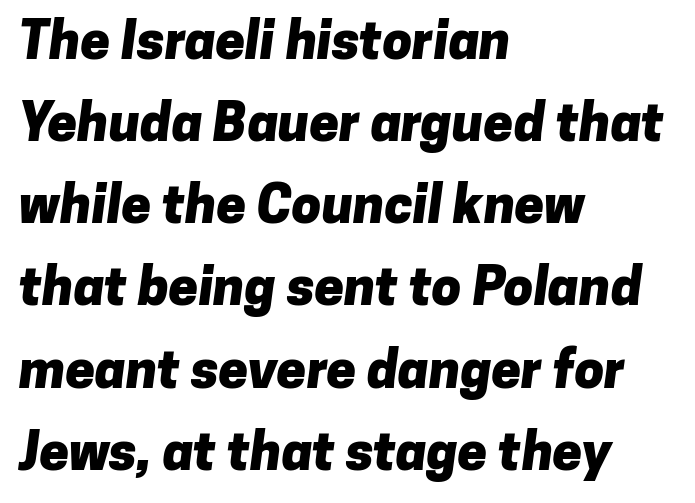
Q: Is the text bold? A: Yes.
Q: Is the typeface a serif or a sans-serif typeface? A: Sans-serif.
Q: Is the text underlined? A: No.
Q: How is the paragraph aligned? A: Left-aligned.
Q: Is the spacing between letters normal or unusually wide? A: Normal.
Q: Is the spacing between lines tight, normal or loose? A: Normal.
Q: Width (condensed, normal, or wide)? A: Normal.
Q: Stroke contrast? A: Low.
Q: x-height? A: Medium.
Q: Monospaced? A: No.
